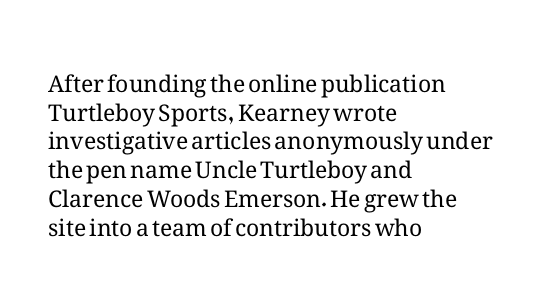
{"italic": "no", "bold": "no", "underline": "no", "align": "left", "line_spacing": "normal", "line_spacing_ratio": 1.25, "letter_spacing": "normal", "letter_spacing_em": 0.0, "glyph_px": 23}
